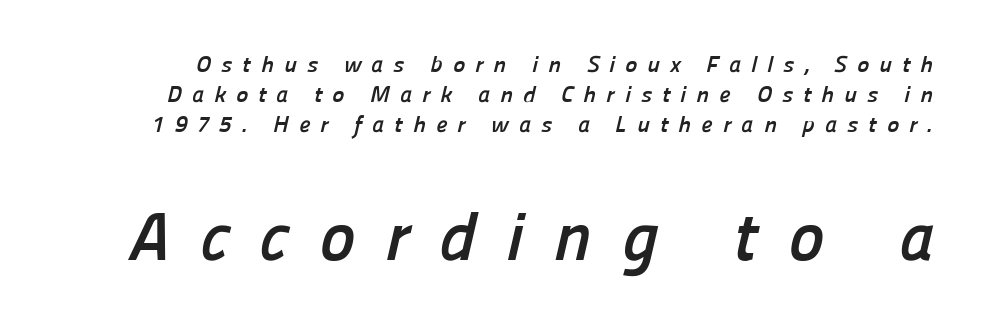
Q: Is the text bold? A: Yes.
Q: Is the typeface a serif or a sans-serif typeface? A: Sans-serif.
Q: Is the text underlined? A: No.
Q: Is the spacing between letters normal or unusually wide? A: Unusually wide.
Q: Is the spacing between lines tight, normal or loose? A: Normal.
Q: Which block of text is set in a larger size, the first (top) or the second (bottom)? A: The second (bottom) one.
Q: Width (condensed, normal, or wide)? A: Normal.
Q: Stroke contrast? A: Low.
Q: x-height? A: Medium.
Q: Monospaced? A: No.
